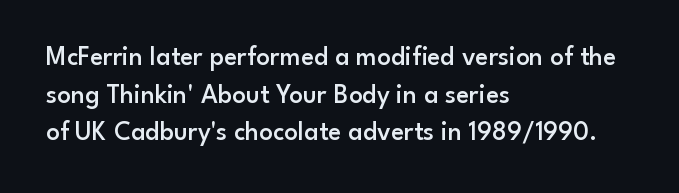
Q: Is the text bold? A: Semi-bold.
Q: Is the text italic (slanted)? A: No, it is upright.
Q: Is the text underlined? A: No.
Q: How is the paragraph aligned? A: Left-aligned.
Q: Is the spacing between letters normal or unusually wide? A: Normal.
Q: Is the spacing between lines tight, normal or loose? A: Normal.
